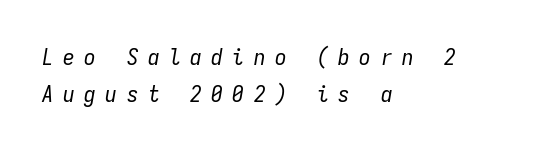
The image shows 23 px text type, italic (leaning right); set left-aligned, normal line spacing (1.59x), unusually wide letter spacing (+0.42 em), not underlined.
